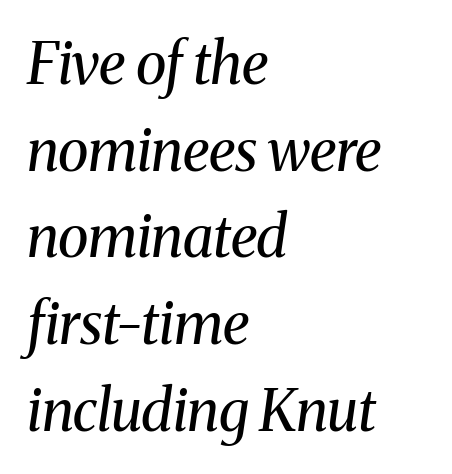
Q: Is the text bold? A: No.
Q: Is the text italic (slanted)? A: Yes, it leans right by about 8 degrees.
Q: Is the typeface a serif or a sans-serif typeface? A: Serif.
Q: Is the text underlined? A: No.
Q: How is the paragraph aligned? A: Left-aligned.
Q: Is the spacing between letters normal or unusually wide? A: Normal.
Q: Is the spacing between lines tight, normal or loose? A: Normal.
Q: Width (condensed, normal, or wide)? A: Normal.
Q: Stroke contrast? A: Medium.
Q: x-height? A: Medium.
Q: Monospaced? A: No.
